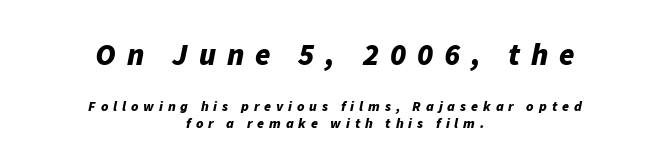
Q: Is the text bold? A: Yes.
Q: Is the text italic (slanted)? A: Yes, it leans right by about 11 degrees.
Q: Is the text underlined? A: No.
Q: How is the paragraph aligned? A: Centered.
Q: Is the spacing between letters normal or unusually wide? A: Unusually wide.
Q: Which block of text is set in a larger size, the first (top) or the second (bottom)? A: The first (top) one.
Q: Width (condensed, normal, or wide)? A: Normal.
Q: Stroke contrast? A: Low.
Q: x-height? A: Medium.
Q: Monospaced? A: No.
